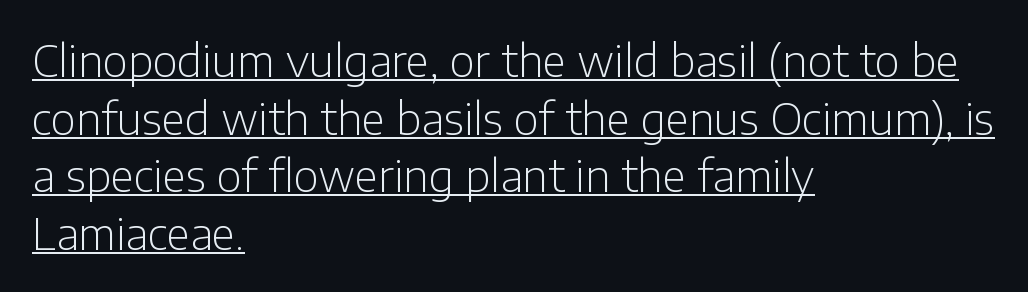
Weight: regular or lighter. The lettering is marked with a stroke running underneath it. The vertical gap from one line to the next is medium. The letters advance in unequal steps, a hallmark of proportional type.
